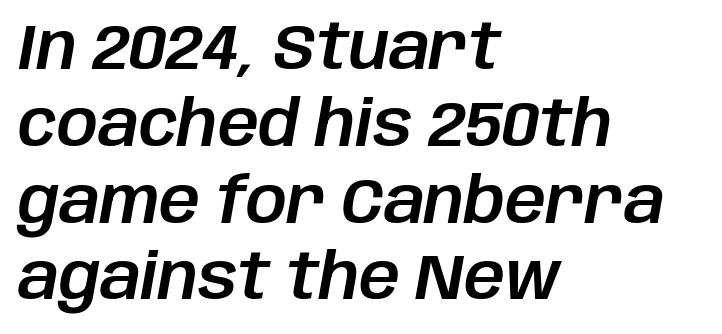
You can tell it's italic because the verticals aren't actually vertical. Nobody drew a line under any word here. One-word summary of the alignment: left. You could not count columns in this text — the font is proportionally spaced. The line texture is even and compact thanks to regular tracking.
